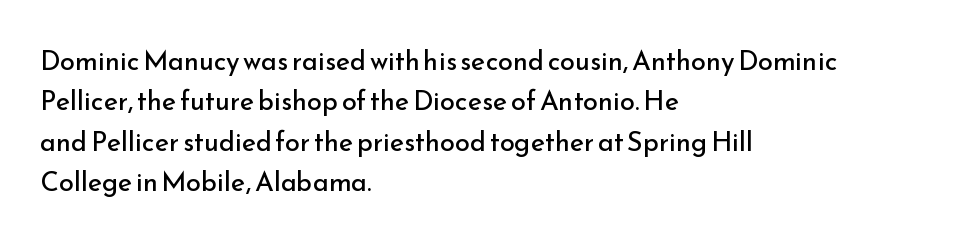
Q: Is the text bold? A: No.
Q: Is the text italic (slanted)? A: No, it is upright.
Q: Is the text underlined? A: No.
Q: How is the paragraph aligned? A: Left-aligned.
Q: Is the spacing between letters normal or unusually wide? A: Normal.
Q: Is the spacing between lines tight, normal or loose? A: Normal.
